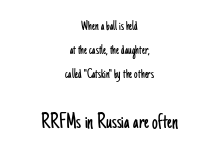
The image shows 23 px text type, upright; set centered, line spacing 1.73x, normal letter spacing, not underlined; the second (bottom) block is 1.64x larger.
